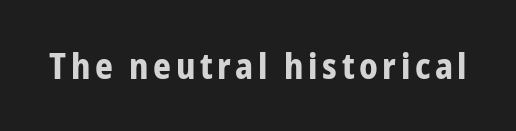
Q: Is the text bold? A: Yes.
Q: Is the text italic (slanted)? A: No, it is upright.
Q: Is the typeface a serif or a sans-serif typeface? A: Sans-serif.
Q: Is the text underlined? A: No.
Q: Width (condensed, normal, or wide)? A: Condensed.
Q: Stroke contrast? A: Low.
Q: x-height? A: Medium.
Q: Monospaced? A: No.
